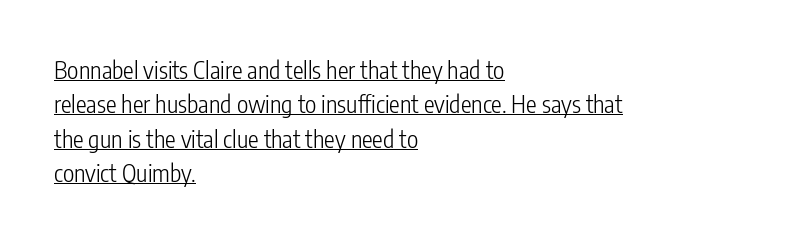
Ordinary non-slanted type is in use. The face used here appears with an underline applied. Here the glyphs are tracked normally, forming tight word shapes. The passage shown stacks its lines at a standard gap. Counters stay open thanks to moderate or lighter strokes. Line starts are locked; line ends wander.
